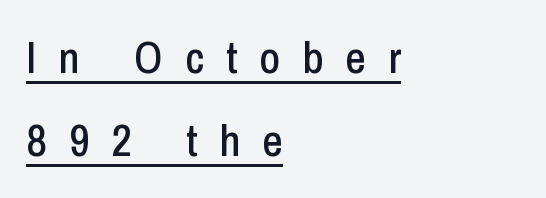
The image shows 45 px condensed sans-serif type, upright; set left-aligned, line spacing 1.85x, unusually wide letter spacing (+0.49 em), underlined; low stroke contrast and a medium x-height.
